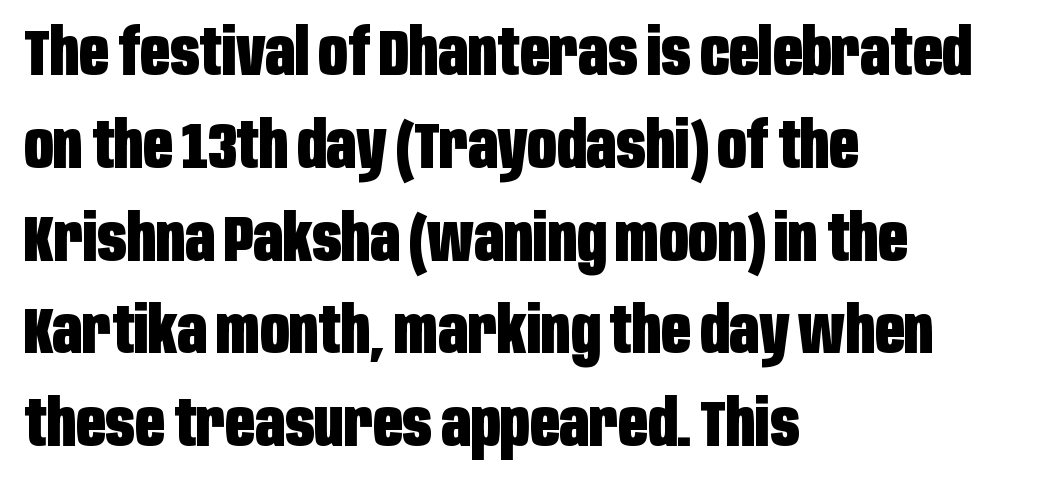
Q: Is the text bold? A: Yes.
Q: Is the text italic (slanted)? A: No, it is upright.
Q: Is the typeface a serif or a sans-serif typeface? A: Sans-serif.
Q: Is the text underlined? A: No.
Q: How is the paragraph aligned? A: Left-aligned.
Q: Is the spacing between letters normal or unusually wide? A: Normal.
Q: Is the spacing between lines tight, normal or loose? A: Normal.
Q: Width (condensed, normal, or wide)? A: Condensed.
Q: Stroke contrast? A: Low.
Q: x-height? A: Large.
Q: Monospaced? A: No.
